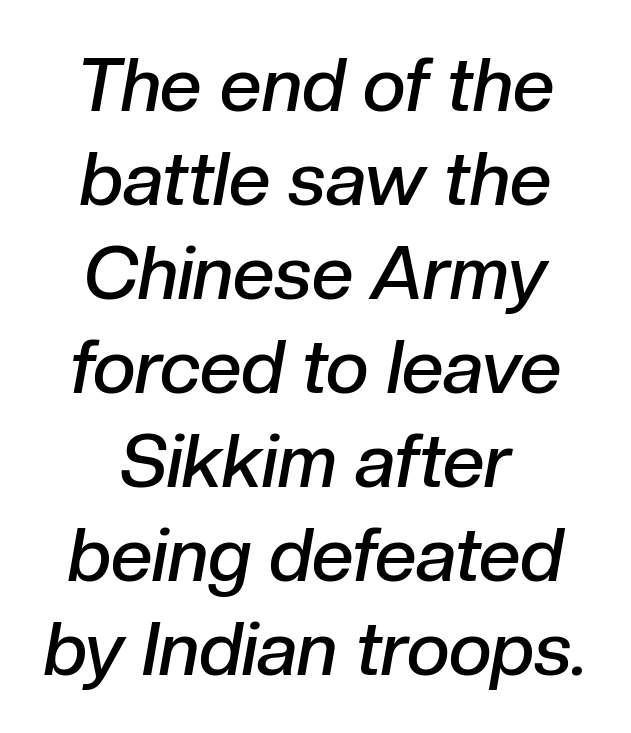
The image shows 74 px semibold type, italic (leaning right); set centered, normal line spacing (1.27x), normal letter spacing, not underlined; low stroke contrast and a medium x-height.
